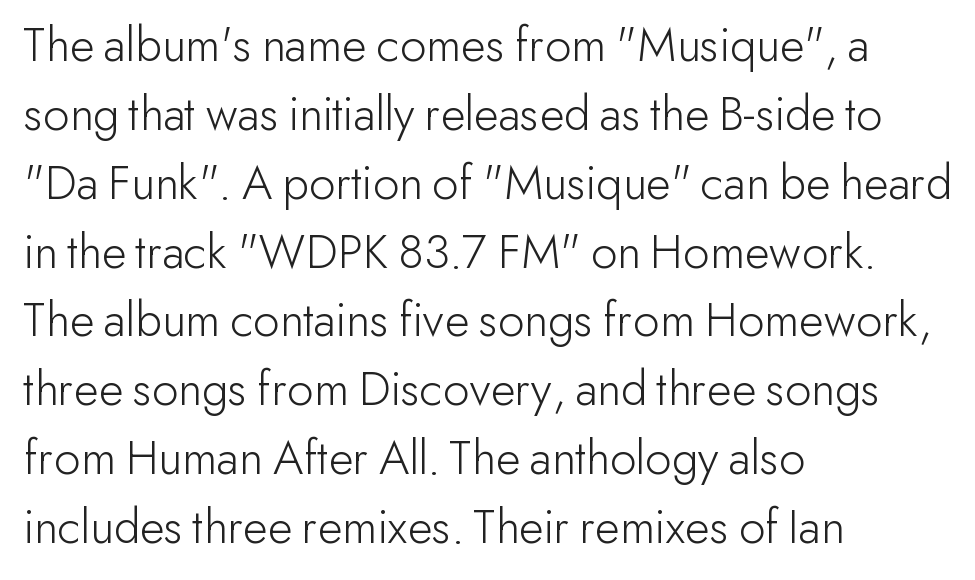
The leading is moderate, giving the passage an even texture. Unmarked baselines from the first word to the last. Think of a printed novel: that variable character pitch is what you see here. A typesetter would call this zero additional tracking.
